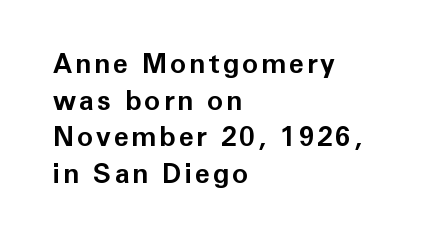
No italicization has been applied; the sample stays upright. Every letter is thick-stroked: bold, no question. The space between consecutive lines is moderate. The setting favours the left margin, as ordinary paragraphs usually do. Decoration check: the copy has no underline.
